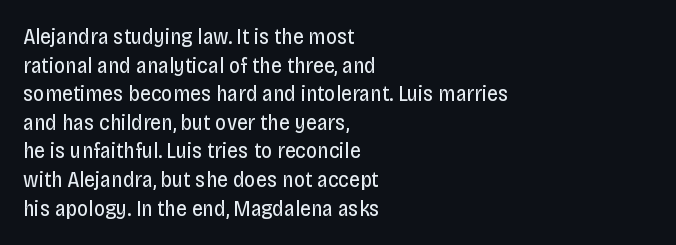
Check the space under the baseline: it is left empty. Characters follow at the spacing the type designer built in. These glyphs show unthickened strokes, regular width or finer. This is the regular roman posture of the typeface. A typesetter would call this leading conventional body-copy spacing. The compositor pushed each line to the left boundary.
